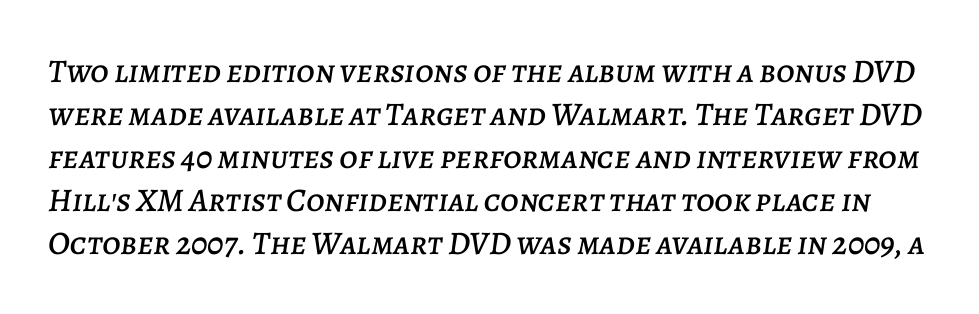
{"italic": "yes", "lean": "right", "slant_degrees": 7, "width": "normal", "stroke_contrast": "low", "x_height": "large", "monospaced": "no", "underline": "no", "line_spacing": "normal", "line_spacing_ratio": 1.3, "letter_spacing": "normal", "letter_spacing_em": 0.0, "glyph_px": 33}
